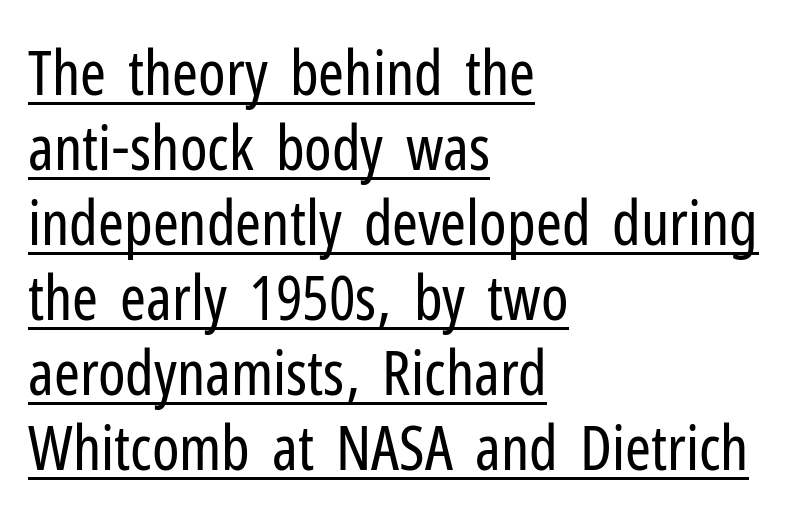
{"serif": "no", "italic": "no", "bold": "no", "weight": "regular", "width": "condensed", "stroke_contrast": "low", "x_height": "medium", "monospaced": "no", "underline": "yes", "align": "left", "line_spacing_ratio": 1.21, "letter_spacing": "normal", "letter_spacing_em": 0.0, "glyph_px": 62}
